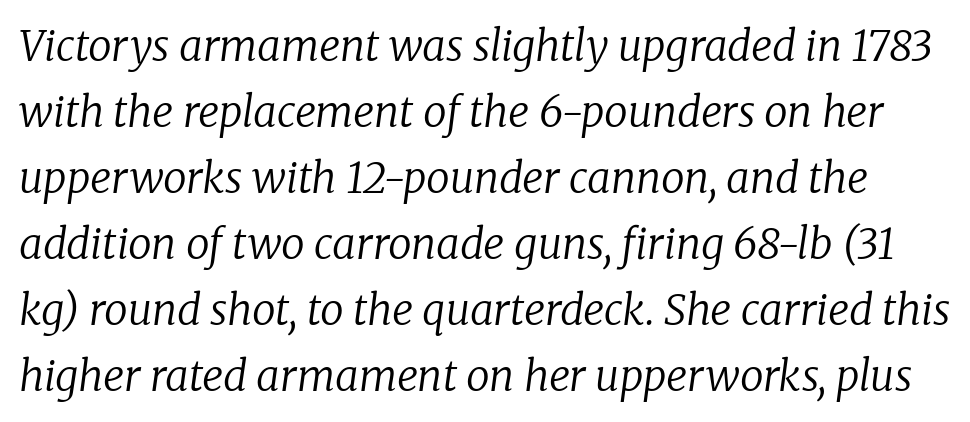
{"serif": "yes", "italic": "yes", "lean": "right", "slant_degrees": 8, "bold": "no", "weight": "regular", "width": "normal", "stroke_contrast": "low", "x_height": "medium", "monospaced": "no", "underline": "no", "line_spacing": "normal", "line_spacing_ratio": 1.57, "letter_spacing": "normal", "letter_spacing_em": 0.0, "glyph_px": 42}
